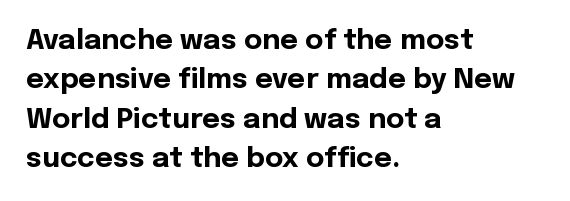
{"serif": "no", "italic": "no", "bold": "yes", "weight": "bold", "width": "normal", "x_height": "medium", "monospaced": "no", "underline": "no", "align": "left", "line_spacing": "normal", "line_spacing_ratio": 1.41, "letter_spacing": "normal", "letter_spacing_em": 0.0, "glyph_px": 28}
